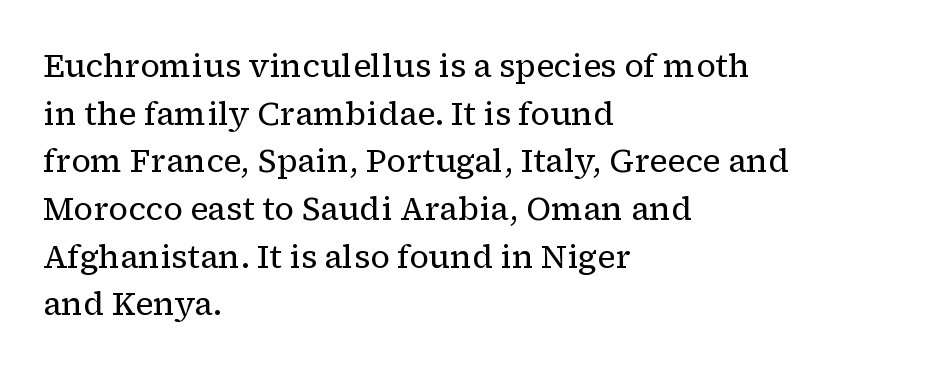
The image shows 32 px regular-weight serif type, upright; set left-aligned, normal line spacing (1.49x), normal letter spacing, not underlined; low stroke contrast and a medium x-height.
